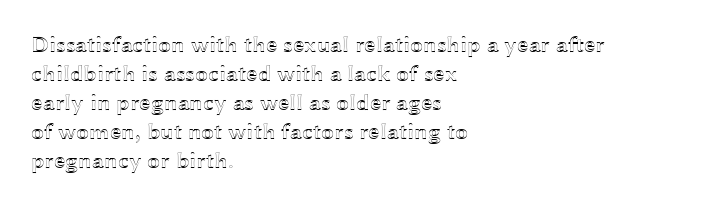
Q: Is the text italic (slanted)? A: No, it is upright.
Q: Is the text underlined? A: No.
Q: How is the paragraph aligned? A: Left-aligned.
Q: Is the spacing between letters normal or unusually wide? A: Normal.
Q: Is the spacing between lines tight, normal or loose? A: Normal.
